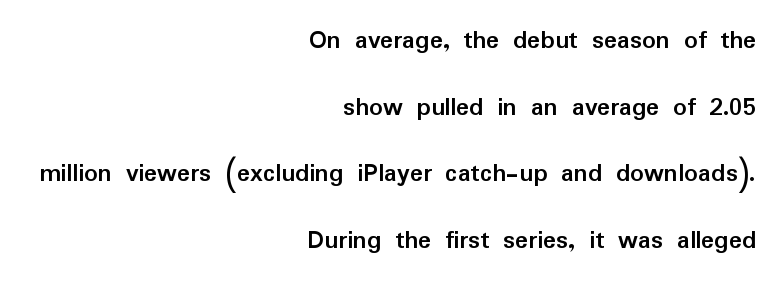
{"italic": "no", "bold": "yes", "underline": "no", "align": "right", "line_spacing": "loose", "line_spacing_ratio": 2.47, "letter_spacing": "normal", "letter_spacing_em": 0.0, "glyph_px": 27}
